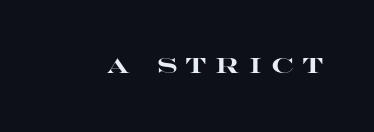
Q: Is the text bold? A: Yes.
Q: Is the text italic (slanted)? A: No, it is upright.
Q: Is the text underlined? A: No.
Q: Is the spacing between letters normal or unusually wide? A: Unusually wide.
